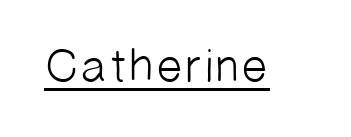
Q: Is the text bold? A: No.
Q: Is the typeface a serif or a sans-serif typeface? A: Sans-serif.
Q: Is the text underlined? A: Yes.
Q: Is the spacing between letters normal or unusually wide? A: Normal.
Q: Width (condensed, normal, or wide)? A: Normal.
Q: Stroke contrast? A: Low.
Q: x-height? A: Medium.
Q: Monospaced? A: No.
